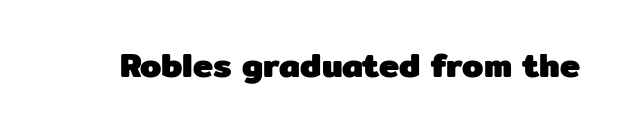
The image shows 34 px heavy sans-serif type, upright; set normal letter spacing, not underlined; low stroke contrast and a medium x-height.
